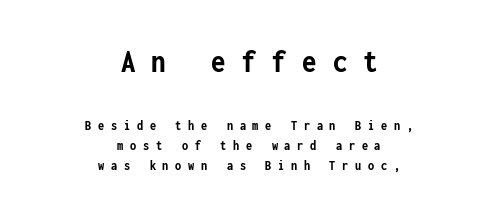
The compositor balanced each line on the midline. The composition opens big and finishes small. Line spacing here is normal. You can tell it's not italic because the verticals are truly vertical. This sample has the even, mechanical cadence of fixed-width lettering.
